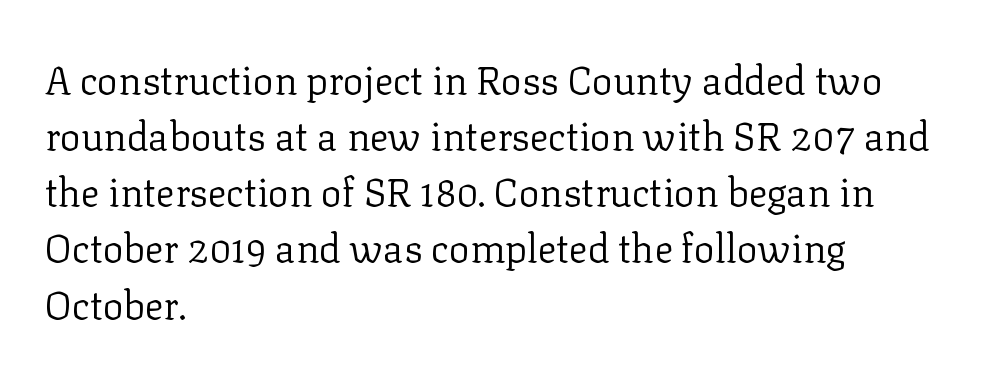
Q: Is the text bold? A: No.
Q: Is the text italic (slanted)? A: No, it is upright.
Q: Is the typeface a serif or a sans-serif typeface? A: Serif.
Q: Is the text underlined? A: No.
Q: How is the paragraph aligned? A: Left-aligned.
Q: Is the spacing between letters normal or unusually wide? A: Normal.
Q: Is the spacing between lines tight, normal or loose? A: Normal.
Q: Width (condensed, normal, or wide)? A: Normal.
Q: Stroke contrast? A: Low.
Q: x-height? A: Medium.
Q: Monospaced? A: No.
